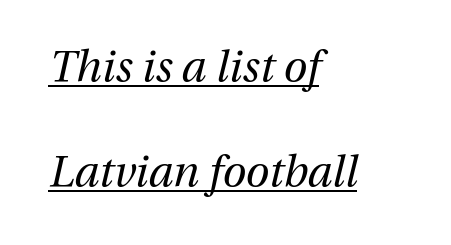
{"italic": "yes", "lean": "right", "slant_degrees": 13, "bold": "no", "weight": "regular", "width": "normal", "stroke_contrast": "medium", "x_height": "medium", "monospaced": "no", "underline": "yes", "align": "left", "line_spacing": "loose", "line_spacing_ratio": 2.44, "letter_spacing": "normal", "letter_spacing_em": 0.0, "glyph_px": 43}
